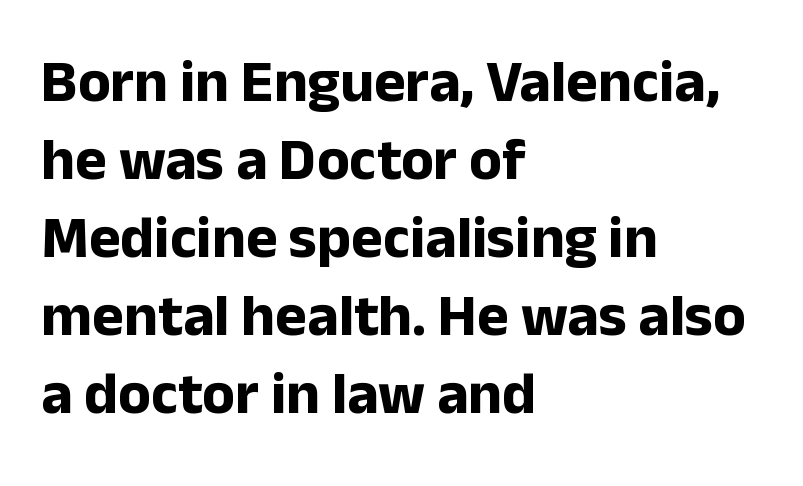
The type family on display is of the sans-serif kind. Rendered with straight, roman letterforms. The passage shown is emphatically bold. Caption: multi-line text, flush left, ragged right.
